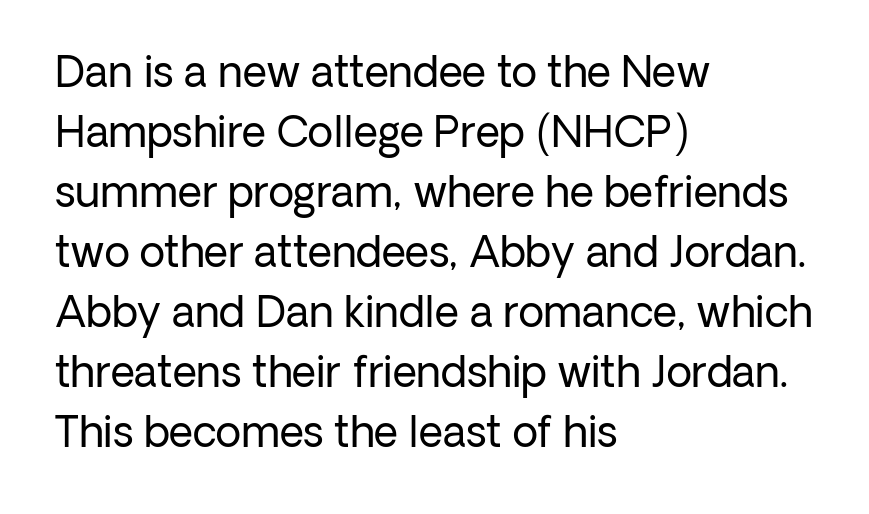
Think of a printed novel: that variable character pitch is what you see here. No word sits above an underline. A typesetter would label this face a sans. Nobody touched the tracking dial on this one.
